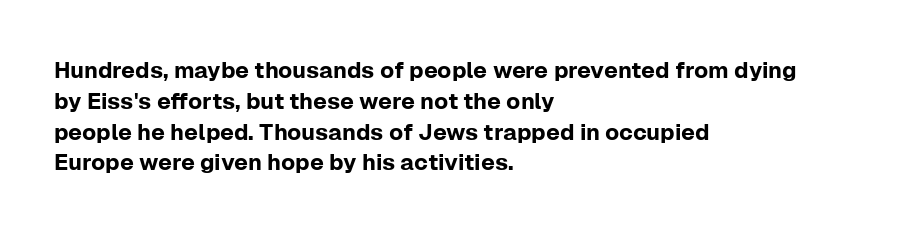
{"italic": "no", "underline": "no", "align": "left", "line_spacing": "normal", "line_spacing_ratio": 1.34, "letter_spacing": "normal", "letter_spacing_em": 0.0, "glyph_px": 23}
